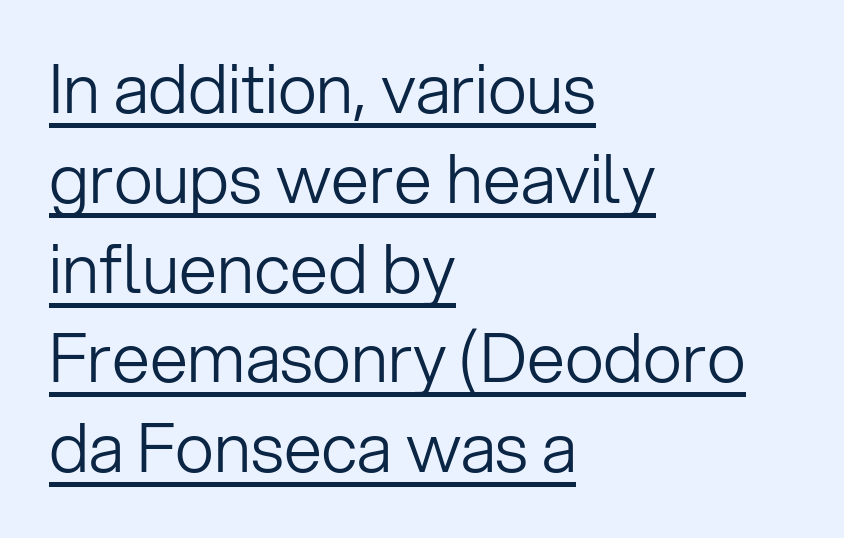
The rendering uses the underline text-decoration. The face used here is a sans, in the tradition of grotesques and geometrics. This is the regular roman posture of the typeface. In terms of letterspacing, this is plain default setting.
